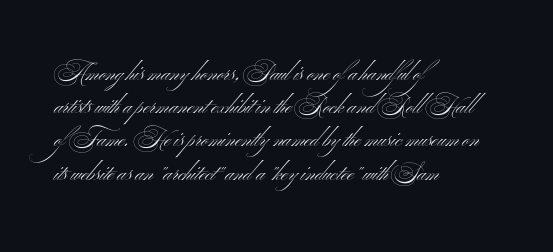
Q: Is the text bold? A: No.
Q: Is the text italic (slanted)? A: Yes.
Q: Is the text underlined? A: No.
Q: How is the paragraph aligned? A: Left-aligned.
Q: Is the spacing between letters normal or unusually wide? A: Normal.
Q: Is the spacing between lines tight, normal or loose? A: Normal.
